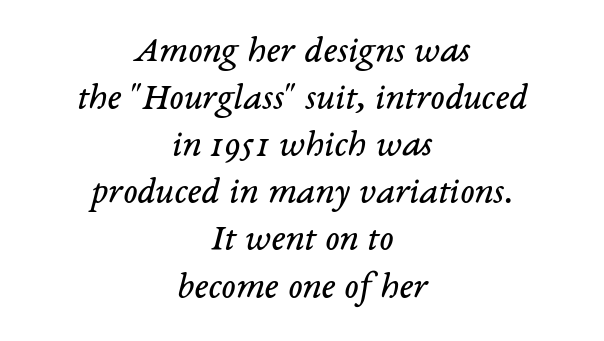
Q: Is the text bold? A: No.
Q: Is the text italic (slanted)? A: Yes, it leans right by about 14 degrees.
Q: Is the typeface a serif or a sans-serif typeface? A: Serif.
Q: Is the text underlined? A: No.
Q: How is the paragraph aligned? A: Centered.
Q: Is the spacing between letters normal or unusually wide? A: Normal.
Q: Width (condensed, normal, or wide)? A: Normal.
Q: Stroke contrast? A: Low.
Q: x-height? A: Medium.
Q: Monospaced? A: No.
